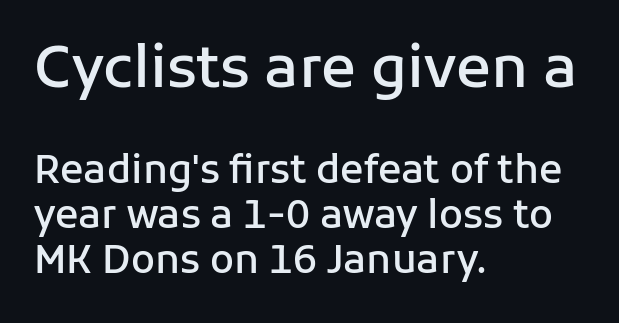
The image shows 58 px semibold sans-serif type, upright; set left-aligned, tight line spacing (1.15x), normal letter spacing, not underlined; the first (top) block is 1.49x larger; low stroke contrast and a medium x-height.
